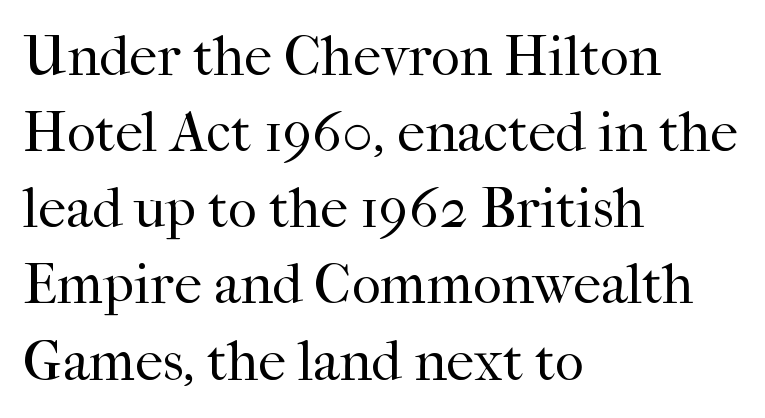
The image shows 56 px regular-weight serif type, upright; set left-aligned, normal line spacing (1.36x), normal letter spacing, not underlined; high stroke contrast and a medium x-height.
